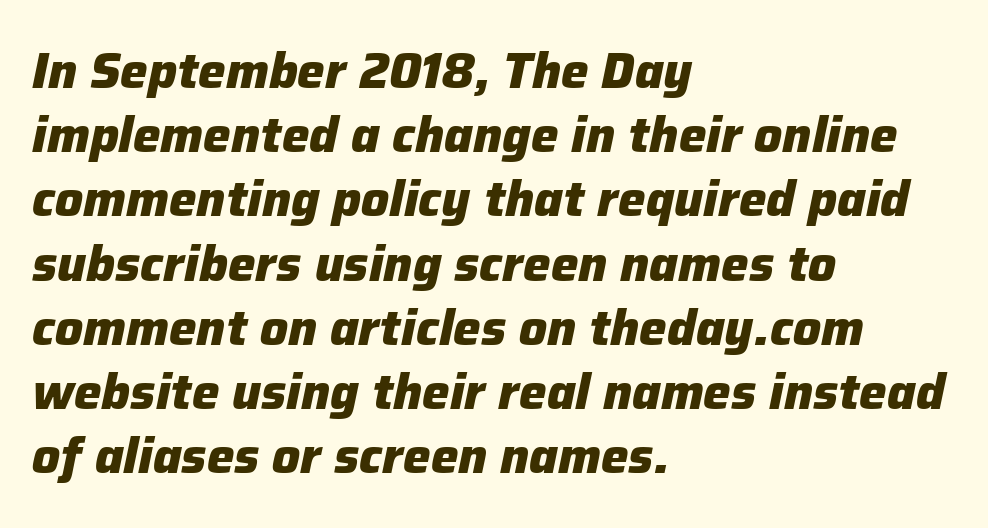
The passage shown stacks its lines at a standard gap. Unmarked baselines from the first word to the last. You'd pick this weight for a headline — it's a proper bold. The axis of the letterforms is tilted away from vertical. These lines are rendered in a variable-pitch font.
